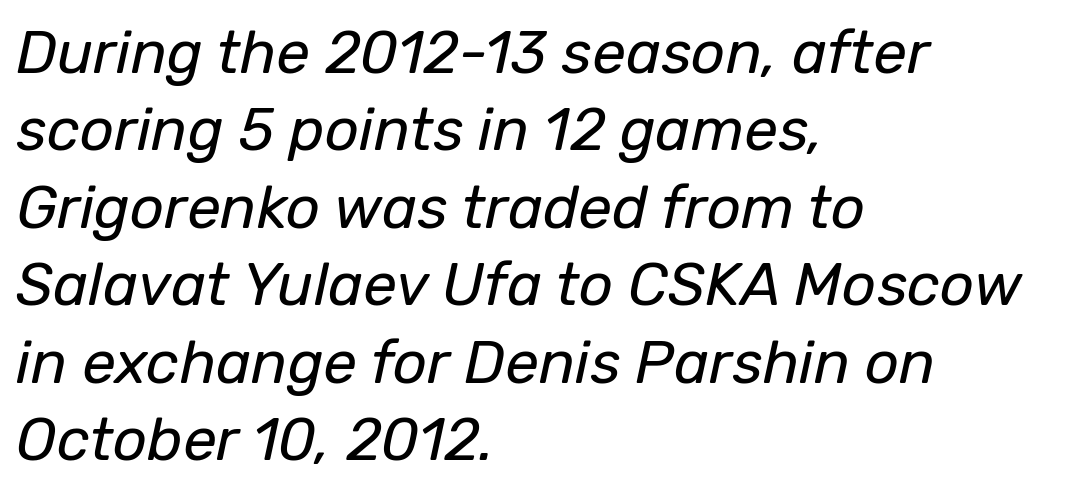
The setting favours the left margin, as ordinary paragraphs usually do. The whole block is typeset with a tilt. Normally led — the rows are evenly, conventionally spaced. Weight class: somewhere from thin through regular.
